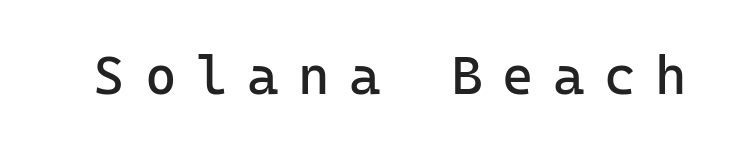
A roman cut, with each character standing at attention. Is this a sans? Yes — the strokes have no serifs. The strokes are not fattened; the text isn't bold. Someone cranked the tracking dial way up on this one. The strip under each line holds only bare page.
